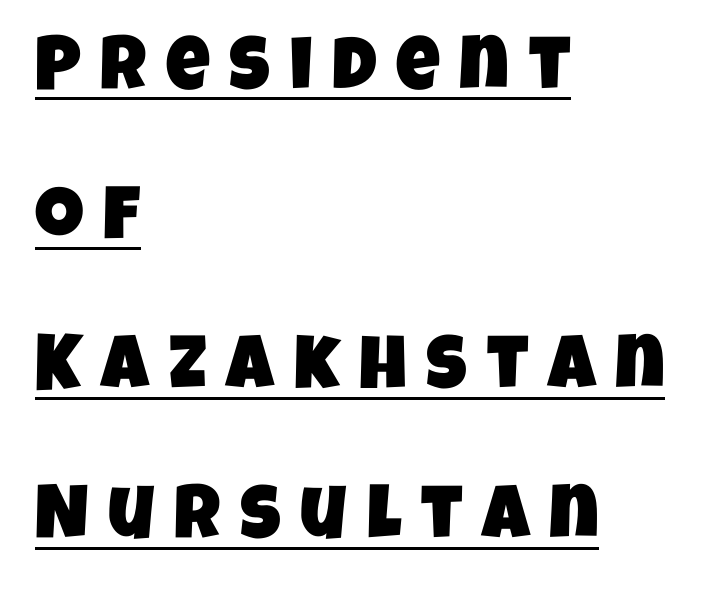
The image shows 76 px condensed sans-serif type; set left-aligned, loose line spacing (1.97x), unusually wide letter spacing (+0.26 em), underlined; low stroke contrast and a large x-height.
